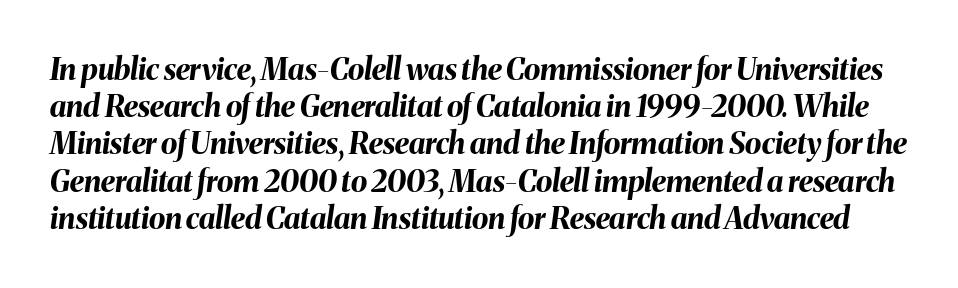
Q: Is the text bold? A: Yes.
Q: Is the text italic (slanted)? A: Yes, it leans right by about 8 degrees.
Q: Is the text underlined? A: No.
Q: Is the spacing between letters normal or unusually wide? A: Normal.
Q: Width (condensed, normal, or wide)? A: Normal.
Q: Stroke contrast? A: Medium.
Q: x-height? A: Medium.
Q: Monospaced? A: No.
